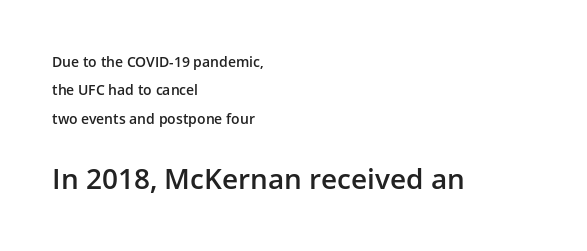
The lines in this sample share a left origin and differ only in where they stop. The lines are spread far apart with generous leading. The letters advance in unequal steps, a hallmark of proportional type. Style check: upright. Does extra space separate the letters? No, they use regular spacing.
